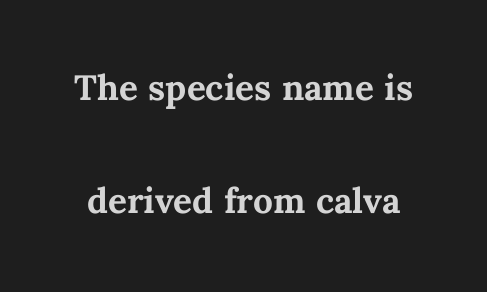
The image shows 47 px semibold type, upright; set loose line spacing (2.41x), normal letter spacing, not underlined; medium stroke contrast and a medium x-height.
